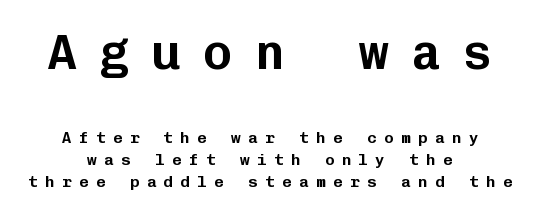
Q: Is the text italic (slanted)? A: No, it is upright.
Q: Is the typeface a serif or a sans-serif typeface? A: Sans-serif.
Q: Is the text underlined? A: No.
Q: How is the paragraph aligned? A: Centered.
Q: Is the spacing between letters normal or unusually wide? A: Unusually wide.
Q: Is the spacing between lines tight, normal or loose? A: Normal.
Q: Which block of text is set in a larger size, the first (top) or the second (bottom)? A: The first (top) one.
Q: Width (condensed, normal, or wide)? A: Normal.
Q: Stroke contrast? A: Low.
Q: x-height? A: Medium.
Q: Monospaced? A: Yes.
